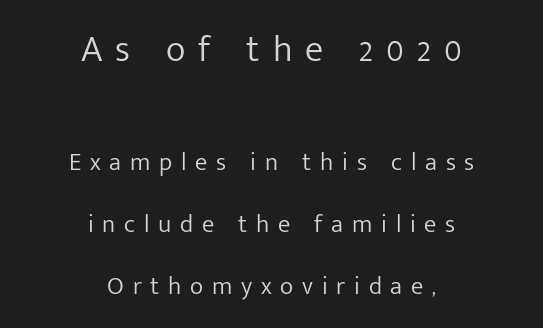
Q: Is the text bold? A: No.
Q: Is the text italic (slanted)? A: No, it is upright.
Q: Is the typeface a serif or a sans-serif typeface? A: Sans-serif.
Q: Is the text underlined? A: No.
Q: How is the paragraph aligned? A: Centered.
Q: Is the spacing between letters normal or unusually wide? A: Unusually wide.
Q: Is the spacing between lines tight, normal or loose? A: Loose.
Q: Which block of text is set in a larger size, the first (top) or the second (bottom)? A: The first (top) one.
Q: Width (condensed, normal, or wide)? A: Normal.
Q: Stroke contrast? A: Low.
Q: x-height? A: Medium.
Q: Monospaced? A: No.
